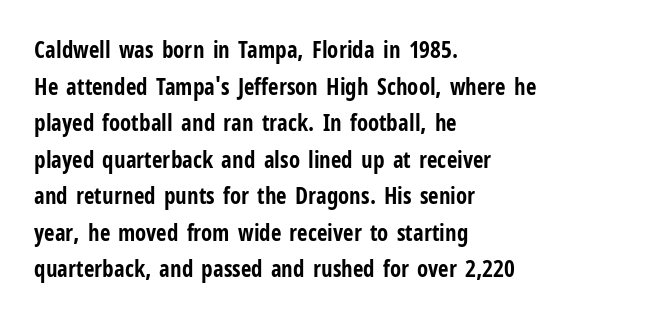
Visually the block forms a straight wall on the left and a jagged coastline on the right. The letters are bold, with thick, heavy strokes. The gap between lines stays unmarked. This sample keeps an unexceptional amount of space between lines. The horizontal fit of the characters is conventional and even. Vertical strokes here are truly vertical.
